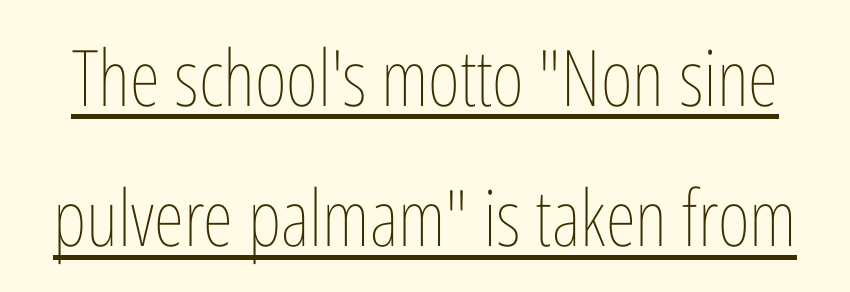
The image shows 78 px thin, condensed type, upright; set line spacing 1.8x, normal letter spacing, underlined; low stroke contrast and a medium x-height.
